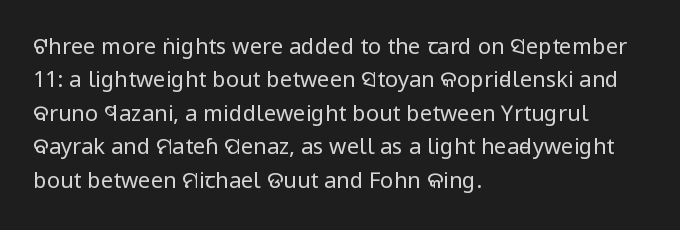
{"italic": "no", "bold": "no", "underline": "no", "align": "left", "line_spacing": "normal", "line_spacing_ratio": 1.52, "letter_spacing": "normal", "letter_spacing_em": 0.0, "glyph_px": 22}
